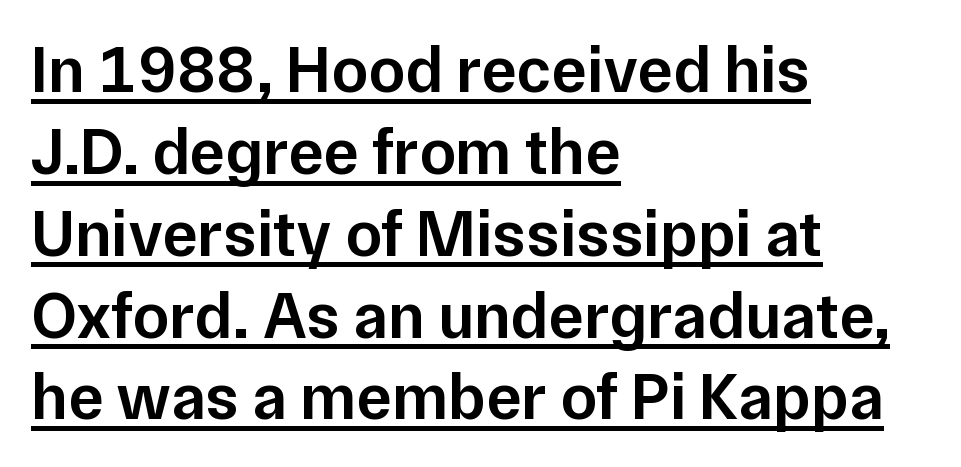
The image shows 66 px semibold sans-serif type, upright; set left-aligned, line spacing 1.24x, normal letter spacing, underlined; low stroke contrast and a medium x-height.
